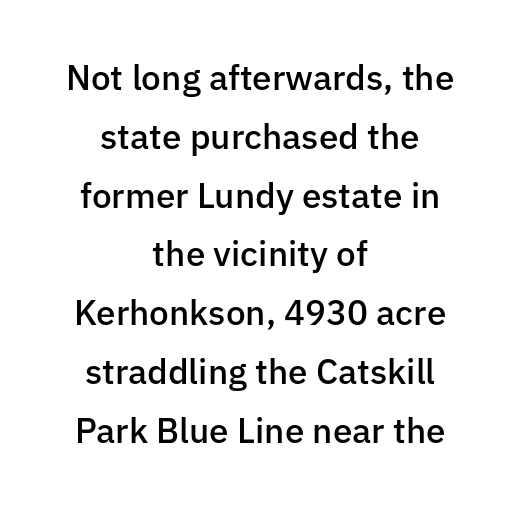
{"serif": "no", "italic": "no", "bold": "semi", "weight": "semibold", "width": "normal", "stroke_contrast": "low", "x_height": "medium", "monospaced": "no", "underline": "no", "align": "center", "line_spacing": "normal", "line_spacing_ratio": 1.68, "letter_spacing": "normal", "letter_spacing_em": 0.0, "glyph_px": 35}
